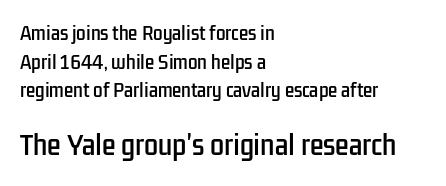
This rendering features lettering with no underline. The letters stand straight up with perfectly vertical stems. Size hierarchy here favors the trailing block over the leading one. Caption: standard tracking, unaltered. The designer left line spacing at the default. The text block is weighted toward the left margin, trailing off unevenly rightward.
